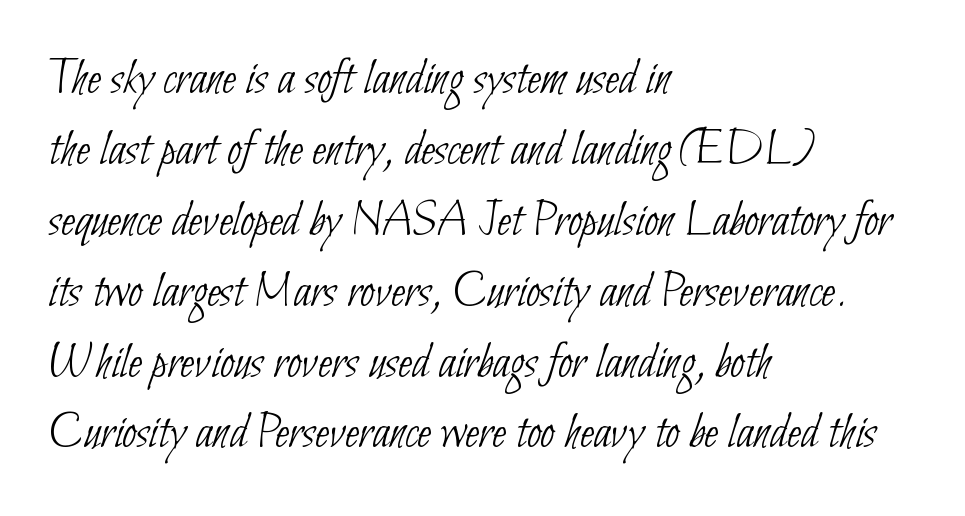
Q: Is the text bold? A: No.
Q: Is the typeface a serif or a sans-serif typeface? A: Sans-serif.
Q: Is the text underlined? A: No.
Q: How is the paragraph aligned? A: Left-aligned.
Q: Is the spacing between letters normal or unusually wide? A: Normal.
Q: Is the spacing between lines tight, normal or loose? A: Normal.
Q: Width (condensed, normal, or wide)? A: Condensed.
Q: Stroke contrast? A: Low.
Q: x-height? A: Small.
Q: Monospaced? A: No.
